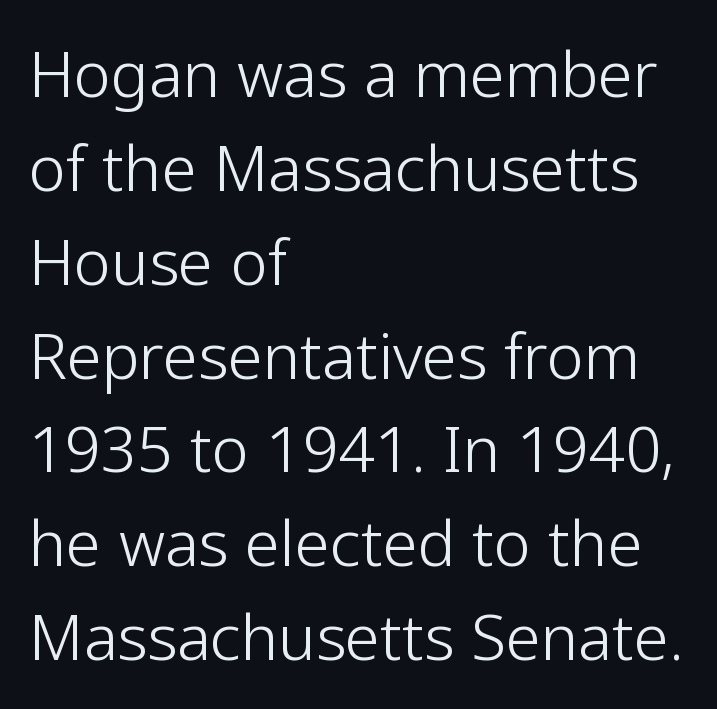
Q: Is the text bold? A: No.
Q: Is the text italic (slanted)? A: No, it is upright.
Q: Is the typeface a serif or a sans-serif typeface? A: Sans-serif.
Q: Is the text underlined? A: No.
Q: How is the paragraph aligned? A: Left-aligned.
Q: Is the spacing between letters normal or unusually wide? A: Normal.
Q: Is the spacing between lines tight, normal or loose? A: Normal.
Q: Width (condensed, normal, or wide)? A: Normal.
Q: Stroke contrast? A: Low.
Q: x-height? A: Medium.
Q: Monospaced? A: No.
